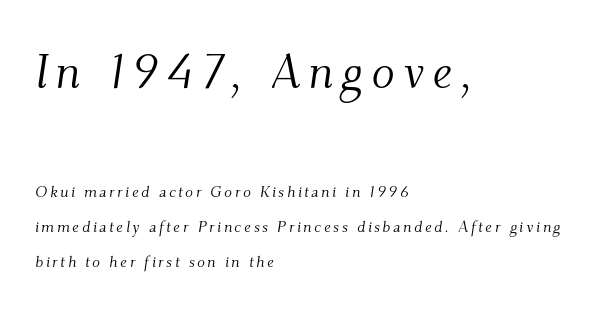
Q: Is the text bold? A: No.
Q: Is the text italic (slanted)? A: Yes, it leans right by about 9 degrees.
Q: Is the typeface a serif or a sans-serif typeface? A: Serif.
Q: Is the text underlined? A: No.
Q: How is the paragraph aligned? A: Left-aligned.
Q: Is the spacing between lines tight, normal or loose? A: Loose.
Q: Which block of text is set in a larger size, the first (top) or the second (bottom)? A: The first (top) one.
Q: Width (condensed, normal, or wide)? A: Normal.
Q: Stroke contrast? A: Medium.
Q: x-height? A: Small.
Q: Monospaced? A: No.
